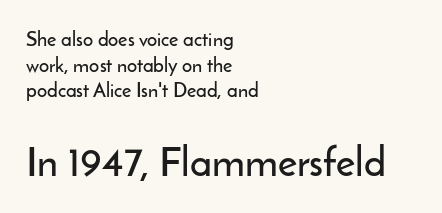
The passage shown begins with its smaller block and ends with its larger one. In terms of leading, this rendering sits right in the middle. Type style note: lacks serifs. Words appear dense and cohesive because spacing is normal.
